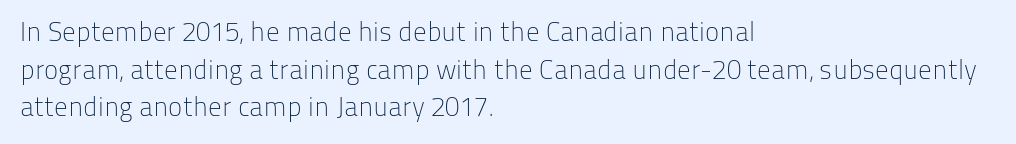
Q: Is the text bold? A: No.
Q: Is the text italic (slanted)? A: No, it is upright.
Q: Is the text underlined? A: No.
Q: How is the paragraph aligned? A: Left-aligned.
Q: Is the spacing between letters normal or unusually wide? A: Normal.
Q: Is the spacing between lines tight, normal or loose? A: Normal.
